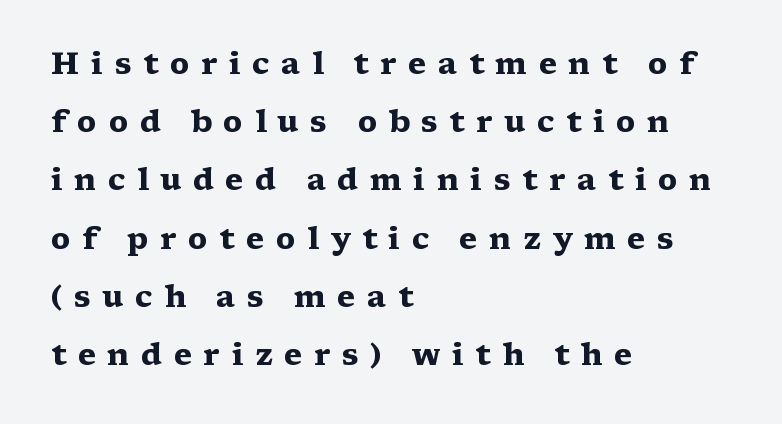
Q: Is the text bold? A: Yes.
Q: Is the text italic (slanted)? A: No, it is upright.
Q: Is the typeface a serif or a sans-serif typeface? A: Serif.
Q: Is the text underlined? A: No.
Q: How is the paragraph aligned? A: Left-aligned.
Q: Is the spacing between letters normal or unusually wide? A: Unusually wide.
Q: Is the spacing between lines tight, normal or loose? A: Loose.
Q: Width (condensed, normal, or wide)? A: Wide.
Q: Stroke contrast? A: Medium.
Q: x-height? A: Medium.
Q: Monospaced? A: No.
